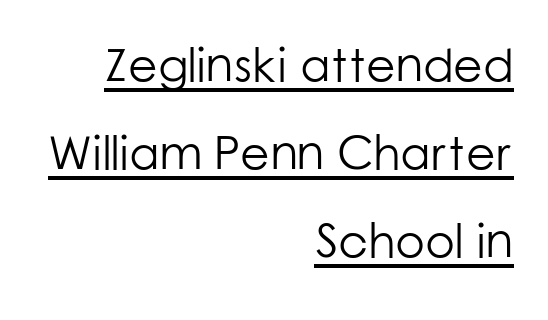
{"serif": "no", "italic": "no", "bold": "no", "weight": "light", "width": "normal", "stroke_contrast": "low", "x_height": "medium", "monospaced": "no", "underline": "yes", "align": "right", "line_spacing_ratio": 1.83, "letter_spacing": "normal", "letter_spacing_em": 0.0, "glyph_px": 48}
